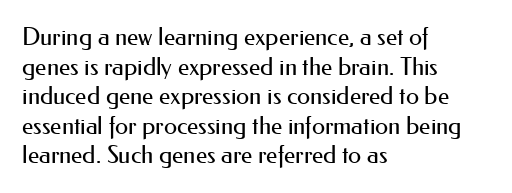
Q: Is the text bold? A: No.
Q: Is the text italic (slanted)? A: No, it is upright.
Q: Is the text underlined? A: No.
Q: How is the paragraph aligned? A: Left-aligned.
Q: Is the spacing between letters normal or unusually wide? A: Normal.
